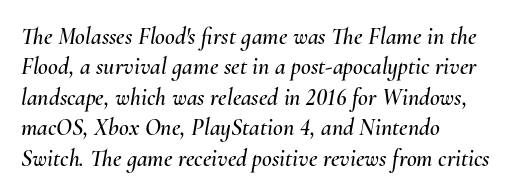
The letters sit at their default tracking, neither squeezed nor spread. Leftover space on each line is placed entirely after the last word. Reading down the column, the eye jumps a familiar distance to each next line. Just letters on the line, the space beneath them empty. The whole block is typeset with a tilt.
